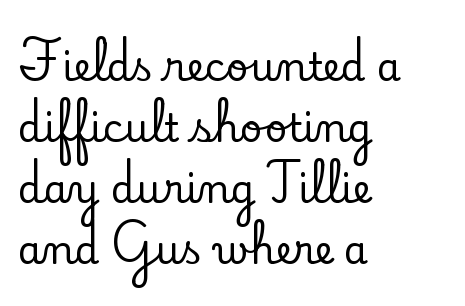
This rendering leaves character spacing at its baseline value. Every stem runs plumb, perpendicular to the baseline. This block has exactly the height ordinary leading produces. The designer went with a serif here, giving each stem small feet.
